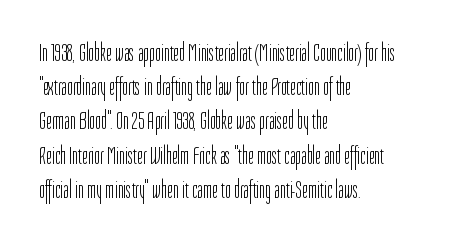
{"italic": "no", "bold": "no", "underline": "no", "align": "left", "line_spacing": "normal", "line_spacing_ratio": 1.37, "letter_spacing": "normal", "letter_spacing_em": 0.0, "glyph_px": 25}
